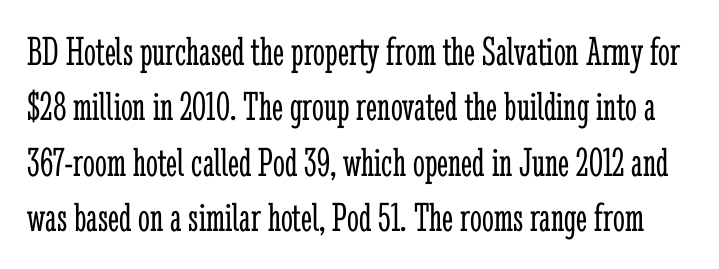
{"serif": "yes", "italic": "no", "bold": "no", "weight": "light", "width": "condensed", "stroke_contrast": "low", "x_height": "medium", "monospaced": "no", "underline": "no", "line_spacing": "normal", "line_spacing_ratio": 1.32, "letter_spacing": "normal", "letter_spacing_em": 0.0, "glyph_px": 42}
